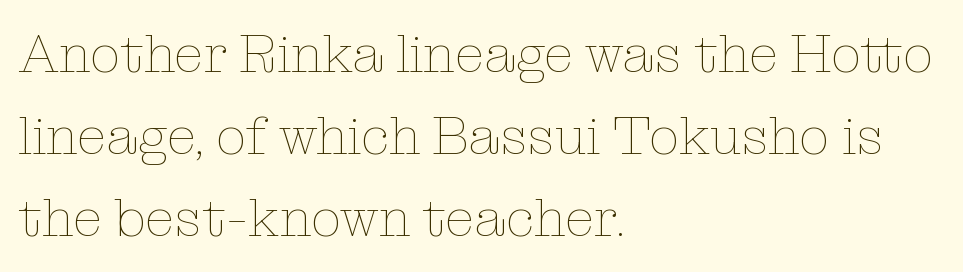
The image shows 54 px thin type, upright; set left-aligned, normal line spacing (1.52x), normal letter spacing, not underlined; low stroke contrast and a medium x-height.
